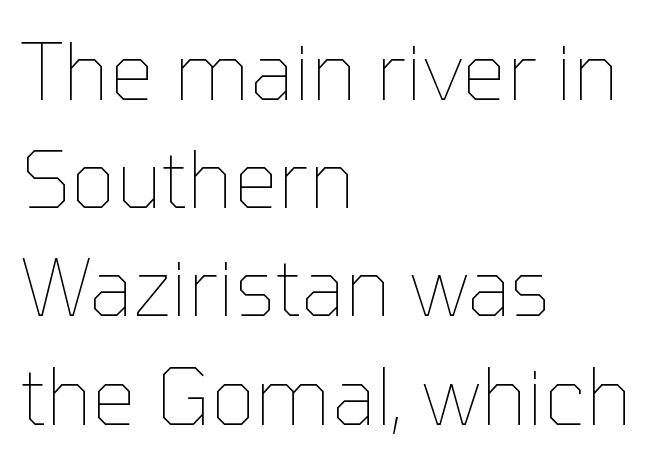
Q: Is the text bold? A: No.
Q: Is the text italic (slanted)? A: No, it is upright.
Q: Is the text underlined? A: No.
Q: How is the paragraph aligned? A: Left-aligned.
Q: Is the spacing between letters normal or unusually wide? A: Normal.
Q: Is the spacing between lines tight, normal or loose? A: Normal.
Q: Width (condensed, normal, or wide)? A: Normal.
Q: Stroke contrast? A: Low.
Q: x-height? A: Medium.
Q: Monospaced? A: No.
